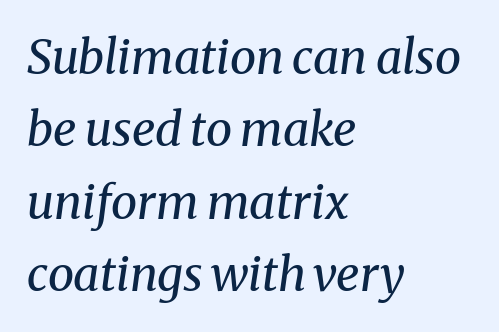
Q: Is the text bold? A: No.
Q: Is the text italic (slanted)? A: Yes, it leans right by about 8 degrees.
Q: Is the typeface a serif or a sans-serif typeface? A: Serif.
Q: Is the text underlined? A: No.
Q: How is the paragraph aligned? A: Left-aligned.
Q: Is the spacing between letters normal or unusually wide? A: Normal.
Q: Is the spacing between lines tight, normal or loose? A: Normal.
Q: Width (condensed, normal, or wide)? A: Normal.
Q: Stroke contrast? A: Medium.
Q: x-height? A: Medium.
Q: Monospaced? A: No.
